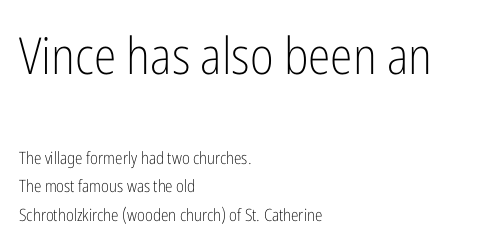
Stroke thickness stays within the range of a standard reading face or lighter. Horizontal alignment here is leftward, the default for most running prose. The designer went with a sans here, leaving each stem footless. Nobody drew a line under any word here.
